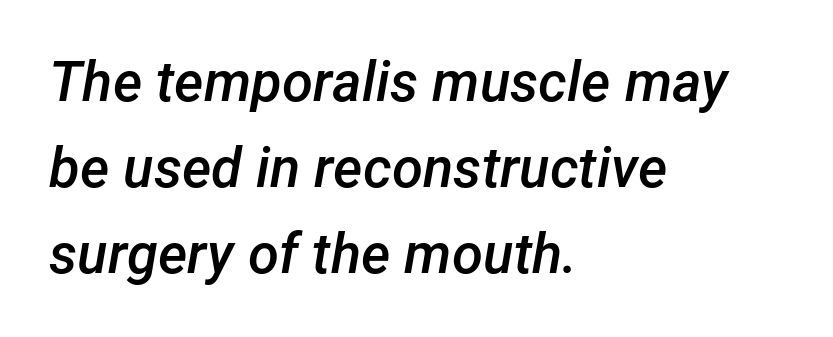
Q: Is the text bold? A: Semi-bold.
Q: Is the text italic (slanted)? A: Yes, it leans right by about 12 degrees.
Q: Is the text underlined? A: No.
Q: How is the paragraph aligned? A: Left-aligned.
Q: Is the spacing between letters normal or unusually wide? A: Normal.
Q: Is the spacing between lines tight, normal or loose? A: Normal.
Q: Width (condensed, normal, or wide)? A: Normal.
Q: Stroke contrast? A: Low.
Q: x-height? A: Medium.
Q: Monospaced? A: No.
